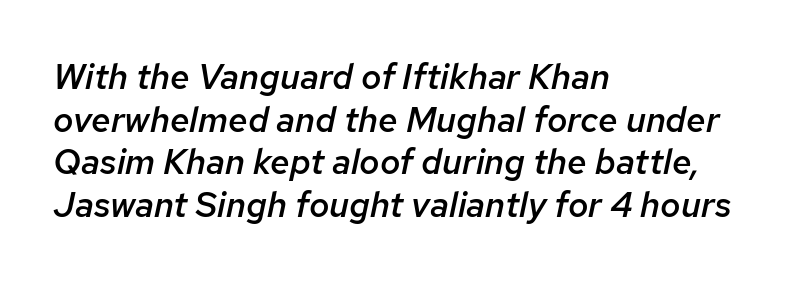
{"italic": "yes", "lean": "right", "slant_degrees": 12, "bold": "semi", "weight": "semibold", "width": "normal", "stroke_contrast": "low", "x_height": "medium", "monospaced": "no", "underline": "no", "align": "left", "line_spacing_ratio": 1.22, "letter_spacing": "normal", "letter_spacing_em": 0.0, "glyph_px": 35}
